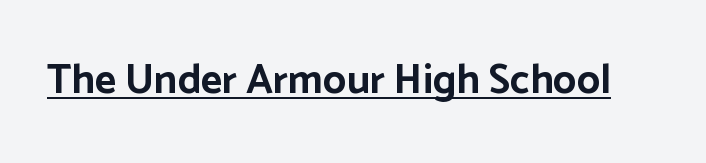
Q: Is the text bold? A: Yes.
Q: Is the text italic (slanted)? A: No, it is upright.
Q: Is the typeface a serif or a sans-serif typeface? A: Sans-serif.
Q: Is the text underlined? A: Yes.
Q: Is the spacing between letters normal or unusually wide? A: Normal.
Q: Width (condensed, normal, or wide)? A: Normal.
Q: Stroke contrast? A: Low.
Q: x-height? A: Medium.
Q: Monospaced? A: No.
